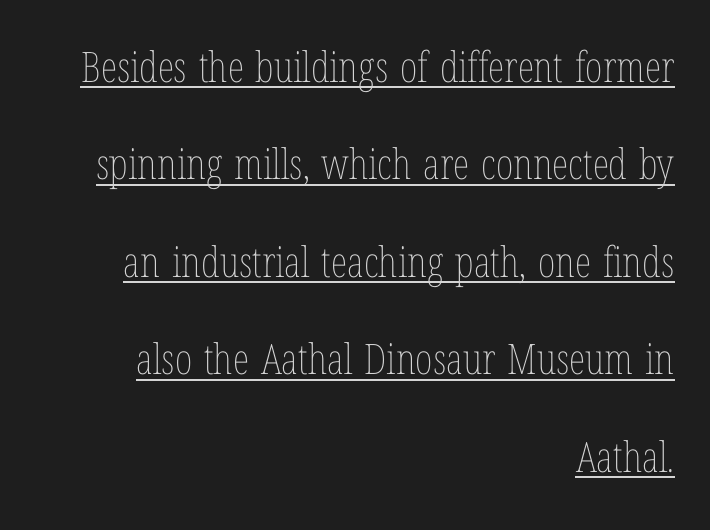
{"italic": "no", "bold": "no", "weight": "thin", "width": "condensed", "stroke_contrast": "low", "x_height": "medium", "monospaced": "no", "underline": "yes", "align": "right", "line_spacing": "loose", "line_spacing_ratio": 2.32, "letter_spacing": "normal", "letter_spacing_em": 0.0, "glyph_px": 42}
